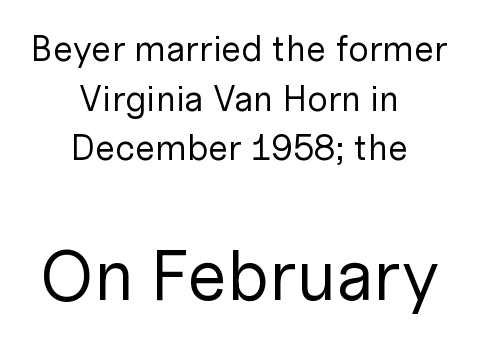
The image shows 71 px regular-weight sans-serif type, upright; set centered, normal line spacing (1.38x), normal letter spacing, not underlined; the second (bottom) block is 1.97x larger; low stroke contrast and a medium x-height.
